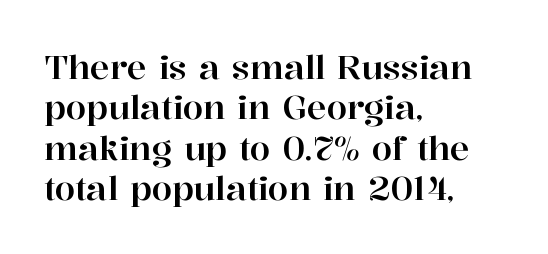
The image shows 33 px serif type, upright; set left-aligned, line spacing 1.22x, normal letter spacing, not underlined; high stroke contrast and a medium x-height.
